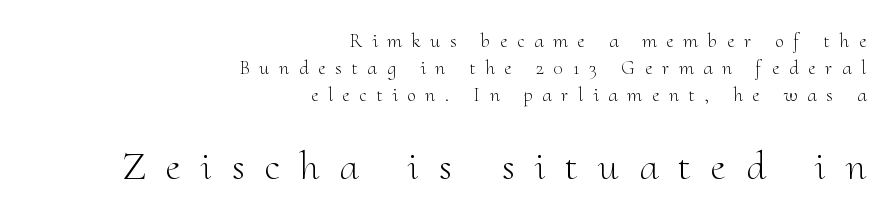
The image shows 41 px light serif type, upright; set right-aligned, normal line spacing (1.34x), unusually wide letter spacing (+0.49 em), not underlined; the second (bottom) block is 2.05x larger; medium stroke contrast and a small x-height.
